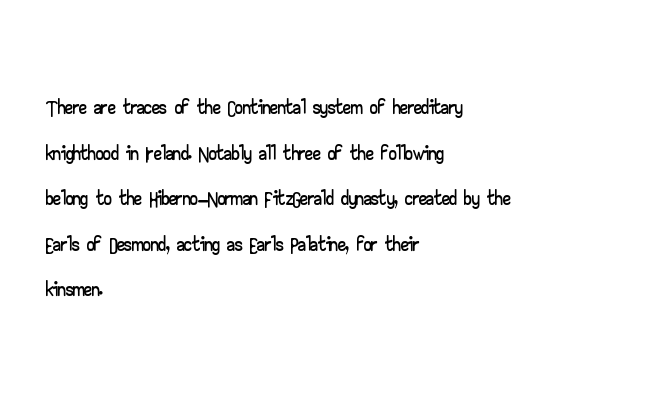
{"serif": "no", "italic": "no", "width": "wide", "stroke_contrast": "low", "x_height": "small", "monospaced": "no", "underline": "no", "align": "left", "line_spacing": "normal", "line_spacing_ratio": 1.47, "letter_spacing": "normal", "letter_spacing_em": 0.0, "glyph_px": 31}
